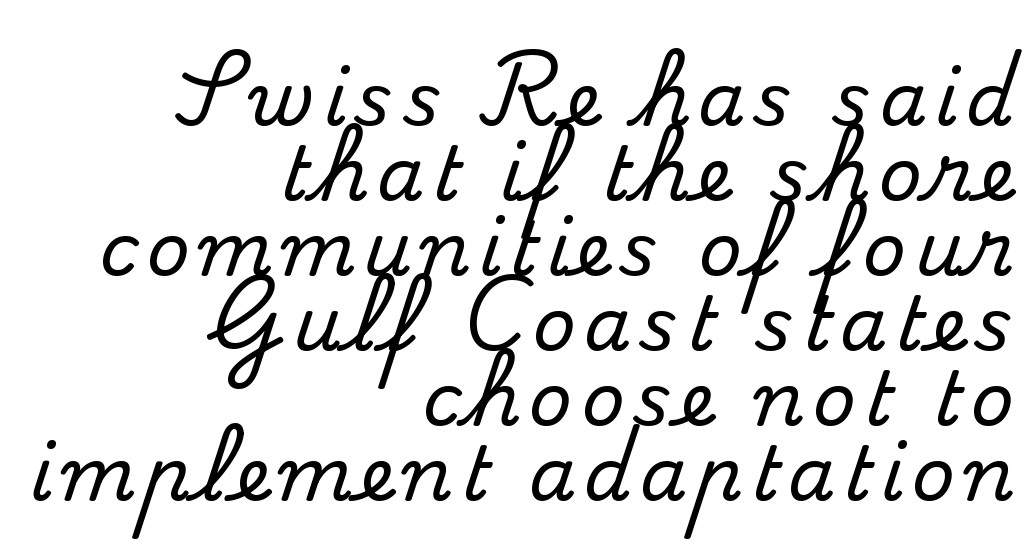
The image shows 75 px text type; set right-aligned, tight line spacing (1.0x), not underlined; medium stroke contrast and a small x-height.
